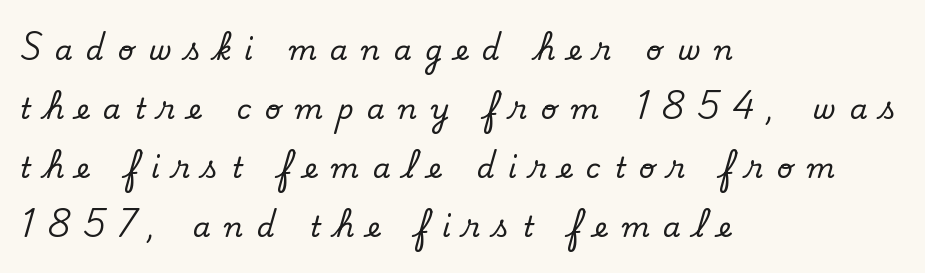
The image shows 28 px serif type; set left-aligned, loose line spacing (2.11x), unusually wide letter spacing (+0.49 em), not underlined; low stroke contrast and a small x-height.
